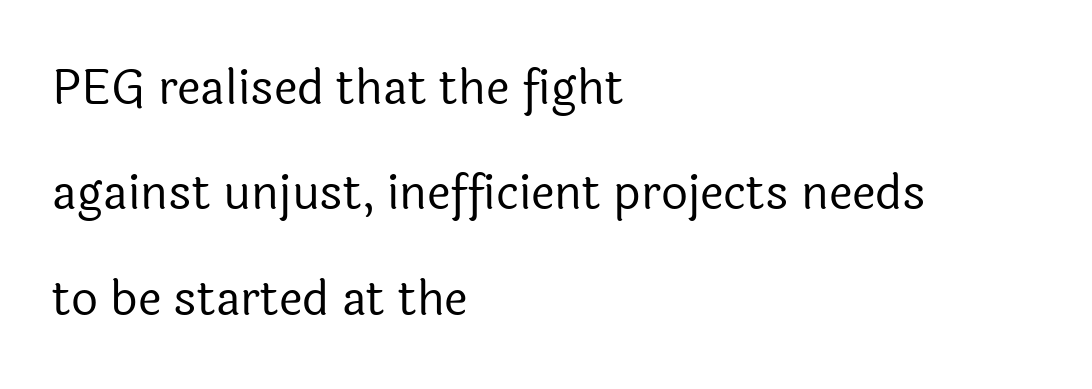
{"serif": "no", "italic": "no", "bold": "no", "weight": "regular", "width": "normal", "x_height": "medium", "monospaced": "no", "underline": "no", "align": "left", "line_spacing": "loose", "line_spacing_ratio": 2.24, "letter_spacing": "normal", "letter_spacing_em": 0.0, "glyph_px": 47}
